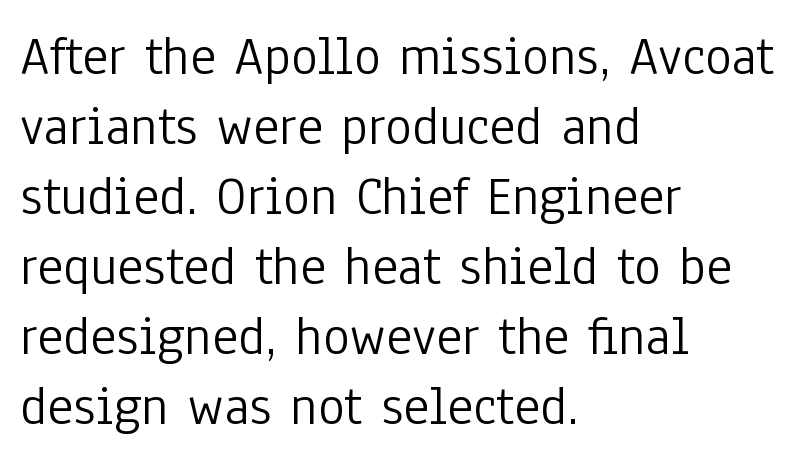
{"serif": "no", "italic": "no", "bold": "no", "weight": "light", "width": "condensed", "stroke_contrast": "low", "x_height": "medium", "monospaced": "no", "underline": "no", "align": "left", "line_spacing": "normal", "line_spacing_ratio": 1.25, "letter_spacing": "normal", "letter_spacing_em": 0.0, "glyph_px": 56}
